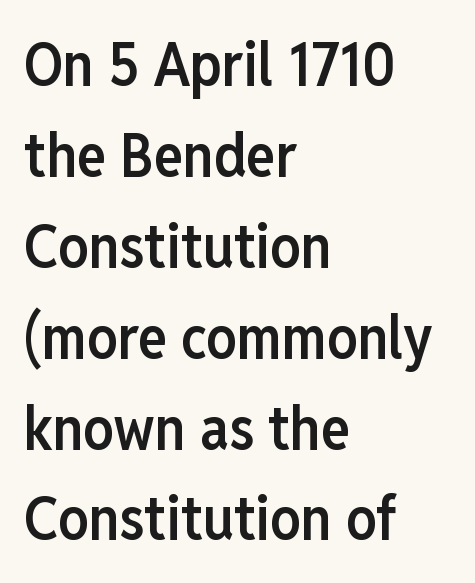
Q: Is the text bold? A: Semi-bold.
Q: Is the text italic (slanted)? A: No, it is upright.
Q: Is the typeface a serif or a sans-serif typeface? A: Sans-serif.
Q: Is the text underlined? A: No.
Q: How is the paragraph aligned? A: Left-aligned.
Q: Is the spacing between letters normal or unusually wide? A: Normal.
Q: Is the spacing between lines tight, normal or loose? A: Normal.
Q: Width (condensed, normal, or wide)? A: Condensed.
Q: Stroke contrast? A: Low.
Q: x-height? A: Medium.
Q: Monospaced? A: No.
